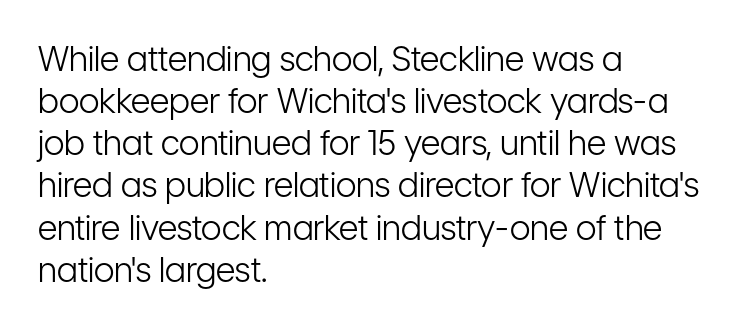
Q: Is the text bold? A: No.
Q: Is the text italic (slanted)? A: No, it is upright.
Q: Is the typeface a serif or a sans-serif typeface? A: Sans-serif.
Q: Is the text underlined? A: No.
Q: How is the paragraph aligned? A: Left-aligned.
Q: Is the spacing between letters normal or unusually wide? A: Normal.
Q: Width (condensed, normal, or wide)? A: Condensed.
Q: Stroke contrast? A: Low.
Q: x-height? A: Medium.
Q: Monospaced? A: No.
